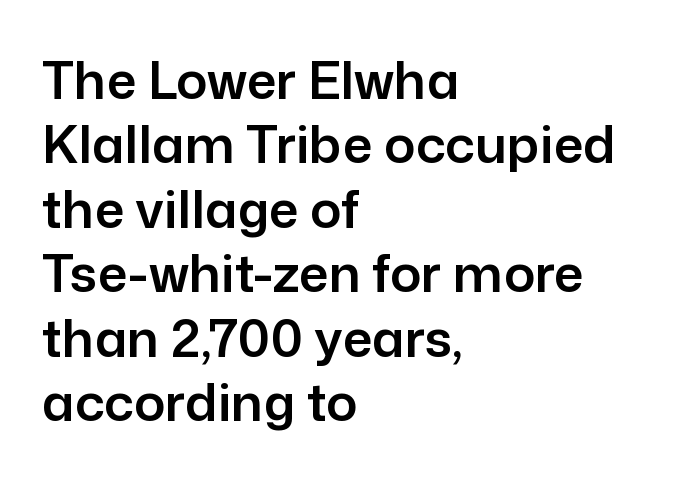
These lines are rendered in a variable-pitch font. Visually the block forms a straight wall on the left and a jagged coastline on the right. There is no visible air inserted between adjacent glyphs. This sample uses an upright cut, with every glyph sitting square on the baseline.
